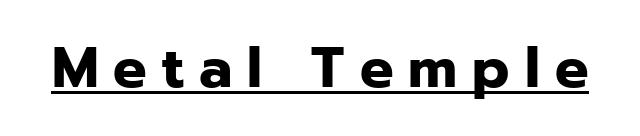
The image shows 56 px heavy sans-serif type, upright; set unusually wide letter spacing (+0.27 em), underlined; low stroke contrast and a medium x-height.
